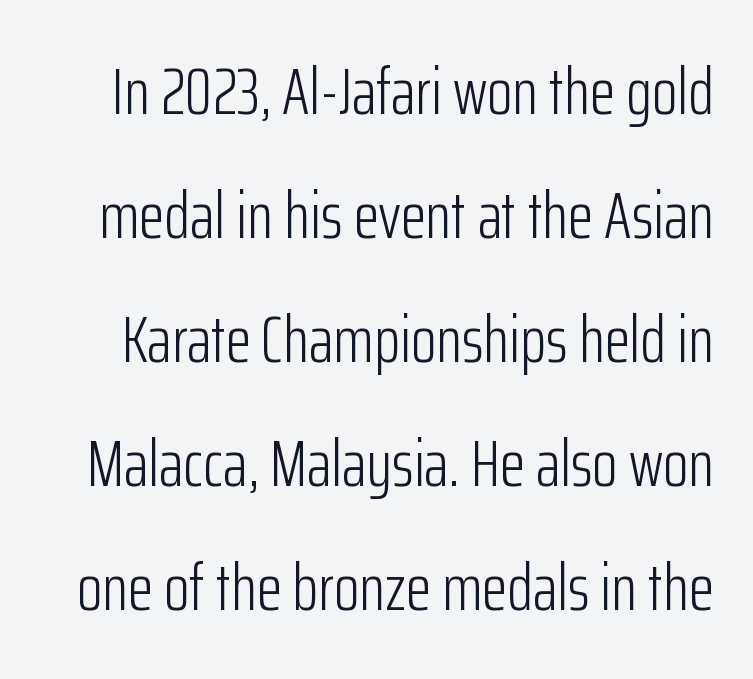
Q: Is the text bold? A: No.
Q: Is the text italic (slanted)? A: No, it is upright.
Q: Is the typeface a serif or a sans-serif typeface? A: Sans-serif.
Q: Is the text underlined? A: No.
Q: Is the spacing between letters normal or unusually wide? A: Normal.
Q: Width (condensed, normal, or wide)? A: Condensed.
Q: Stroke contrast? A: Low.
Q: x-height? A: Medium.
Q: Monospaced? A: No.
